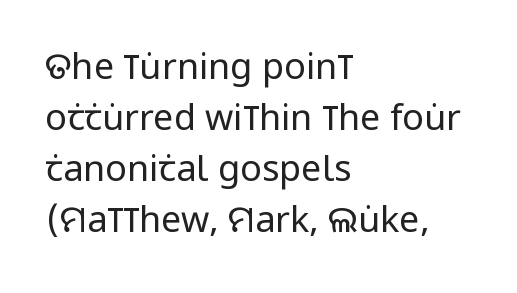
The image shows 36 px regular-weight, condensed sans-serif type, upright; set left-aligned, normal line spacing (1.42x), normal letter spacing, not underlined; low stroke contrast and a large x-height.
